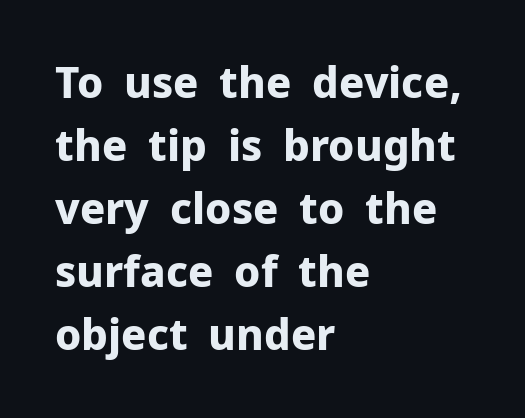
{"serif": "no", "italic": "no", "bold": "yes", "weight": "bold", "width": "normal", "stroke_contrast": "low", "x_height": "medium", "monospaced": "no", "underline": "no", "align": "left", "line_spacing": "normal", "line_spacing_ratio": 1.5, "letter_spacing": "normal", "letter_spacing_em": 0.0, "glyph_px": 42}
